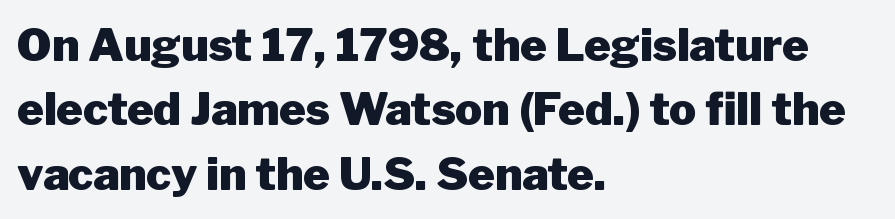
The image shows 45 px heavy sans-serif type, upright; set left-aligned, normal line spacing (1.43x), normal letter spacing, not underlined; low stroke contrast and a medium x-height.
